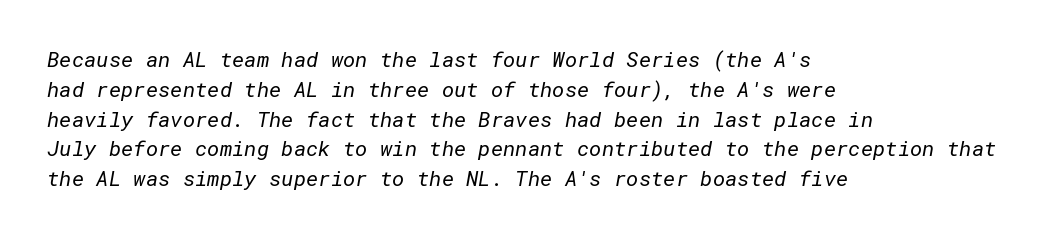
Q: Is the text bold? A: No.
Q: Is the text underlined? A: No.
Q: How is the paragraph aligned? A: Left-aligned.
Q: Is the spacing between letters normal or unusually wide? A: Normal.
Q: Is the spacing between lines tight, normal or loose? A: Normal.
